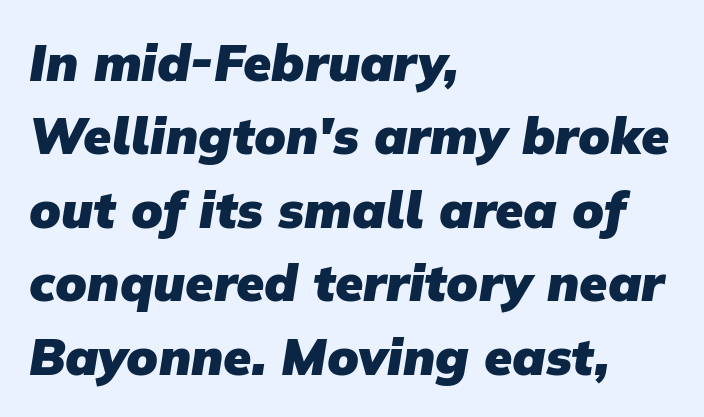
The image shows 51 px heavy sans-serif type; set left-aligned, normal line spacing (1.44x), normal letter spacing, not underlined; low stroke contrast and a medium x-height.
